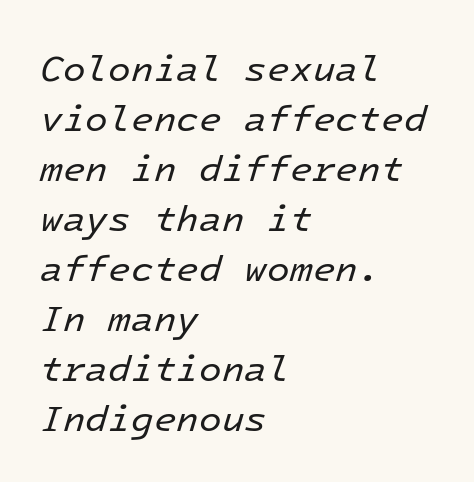
Any mark beneath the type? The region is blank. These glyphs show unthickened strokes, regular width or finer. You could count columns in this text — the font is strictly monospaced. Each word holds together tightly as a unit, with standard inter-letter gaps.
